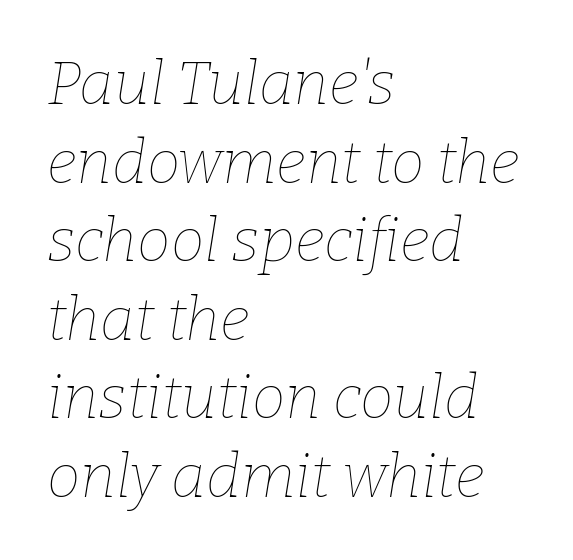
Q: Is the text bold? A: No.
Q: Is the text italic (slanted)? A: Yes, it leans right by about 9 degrees.
Q: Is the text underlined? A: No.
Q: How is the paragraph aligned? A: Left-aligned.
Q: Is the spacing between letters normal or unusually wide? A: Normal.
Q: Is the spacing between lines tight, normal or loose? A: Normal.
Q: Width (condensed, normal, or wide)? A: Normal.
Q: Stroke contrast? A: Low.
Q: x-height? A: Medium.
Q: Monospaced? A: No.
